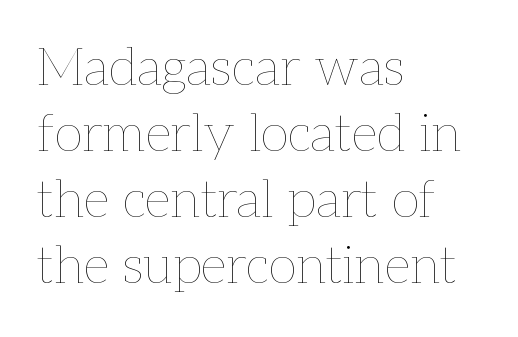
{"italic": "no", "bold": "no", "weight": "thin", "width": "normal", "stroke_contrast": "low", "x_height": "medium", "monospaced": "no", "underline": "no", "align": "left", "line_spacing": "normal", "line_spacing_ratio": 1.27, "letter_spacing": "normal", "letter_spacing_em": 0.0, "glyph_px": 52}
